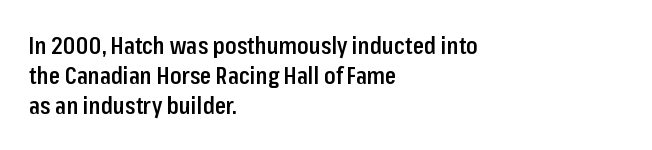
{"italic": "no", "bold": "semi", "underline": "no", "align": "left", "line_spacing": "normal", "line_spacing_ratio": 1.3, "letter_spacing": "normal", "letter_spacing_em": 0.0, "glyph_px": 23}
